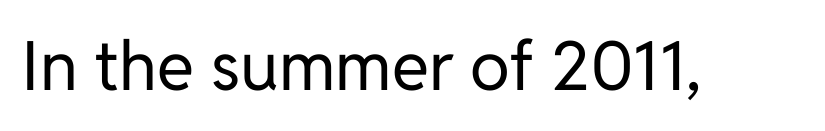
{"serif": "no", "italic": "no", "bold": "no", "weight": "regular", "width": "normal", "stroke_contrast": "low", "x_height": "medium", "monospaced": "no", "underline": "no", "letter_spacing": "normal", "letter_spacing_em": 0.0, "glyph_px": 68}
